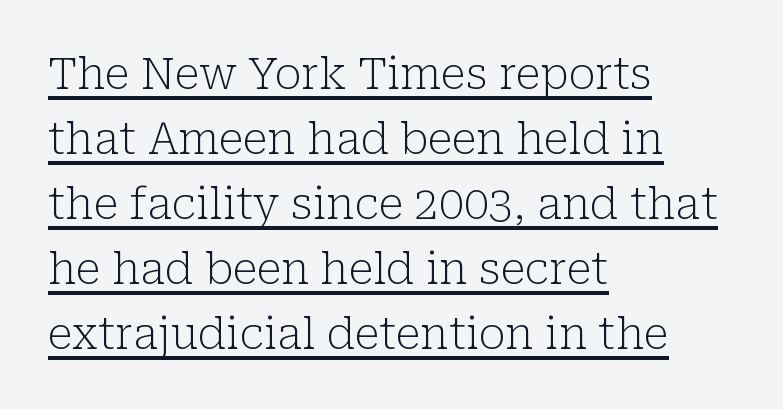
Q: Is the text bold? A: No.
Q: Is the text italic (slanted)? A: No, it is upright.
Q: Is the typeface a serif or a sans-serif typeface? A: Serif.
Q: Is the text underlined? A: Yes.
Q: How is the paragraph aligned? A: Left-aligned.
Q: Is the spacing between letters normal or unusually wide? A: Normal.
Q: Is the spacing between lines tight, normal or loose? A: Normal.
Q: Width (condensed, normal, or wide)? A: Normal.
Q: Stroke contrast? A: Low.
Q: x-height? A: Medium.
Q: Monospaced? A: No.
